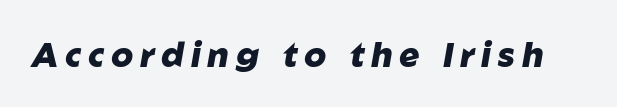
Q: Is the text bold? A: Yes.
Q: Is the text italic (slanted)? A: Yes, it leans right by about 10 degrees.
Q: Is the text underlined? A: No.
Q: Is the spacing between letters normal or unusually wide? A: Unusually wide.
Q: Width (condensed, normal, or wide)? A: Normal.
Q: Stroke contrast? A: Low.
Q: x-height? A: Medium.
Q: Monospaced? A: No.
